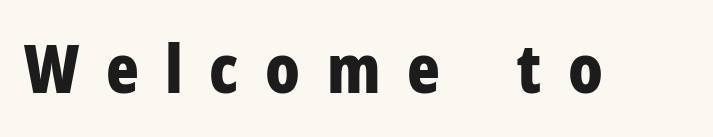
{"serif": "no", "italic": "no", "bold": "yes", "weight": "bold", "width": "condensed", "stroke_contrast": "low", "x_height": "medium", "monospaced": "no", "underline": "no", "letter_spacing": "wide", "letter_spacing_em": 0.39, "glyph_px": 68}
